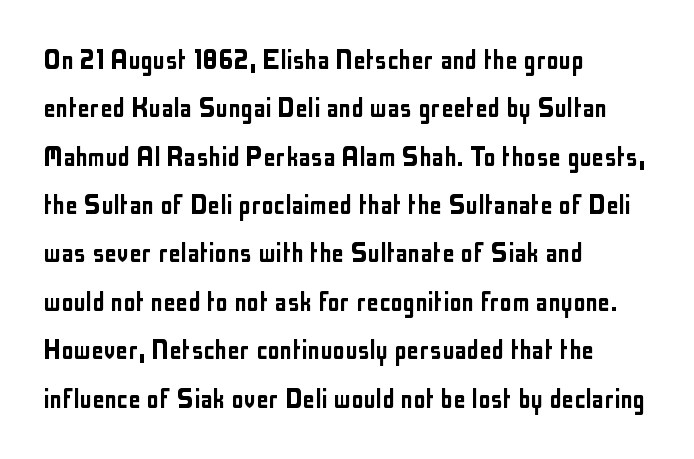
No extra tracking has been applied to these lines. Each letter keeps its own natural width here, so spacing adapts to shape. A normal amount of white space separates one row of letters from the next. The typesetter chose a ragged-right arrangement here. A typesetter would mark this as roman, not italic.
